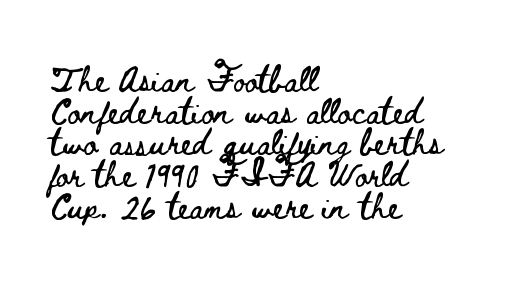
The rows are spaced the way most documents space them. No extra tracking has been applied to these lines. Which margin do the lines hug? The left one — the right edge is uneven. The gap between lines stays unmarked.
